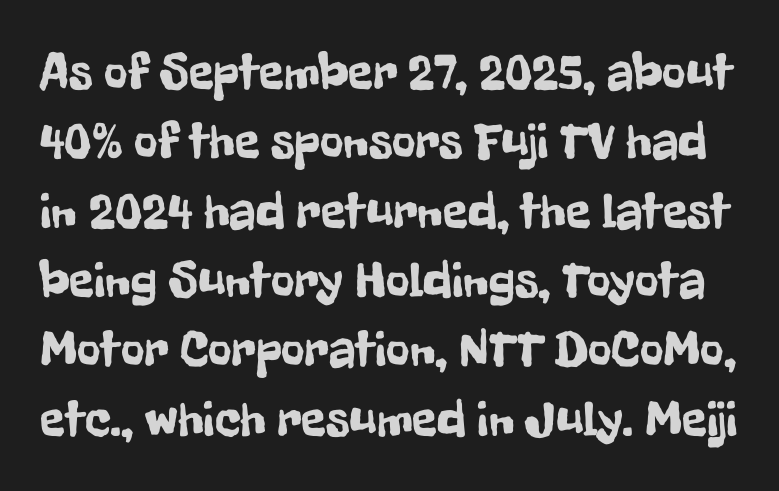
{"serif": "no", "italic": "no", "width": "condensed", "stroke_contrast": "low", "x_height": "medium", "monospaced": "no", "underline": "no", "line_spacing": "normal", "line_spacing_ratio": 1.36, "letter_spacing": "normal", "letter_spacing_em": 0.0, "glyph_px": 51}
